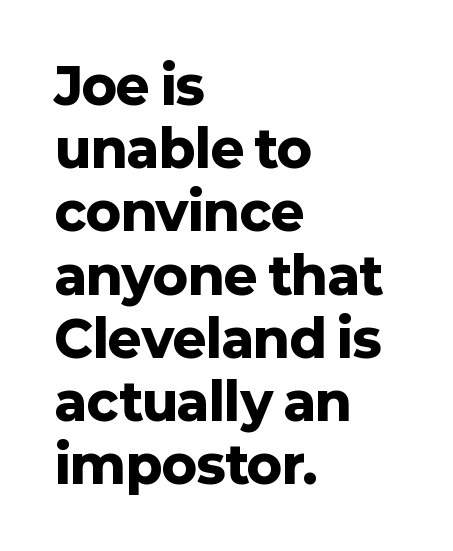
The image shows 51 px heavy sans-serif type, upright; set left-aligned, line spacing 1.24x, normal letter spacing, not underlined; low stroke contrast and a medium x-height.
